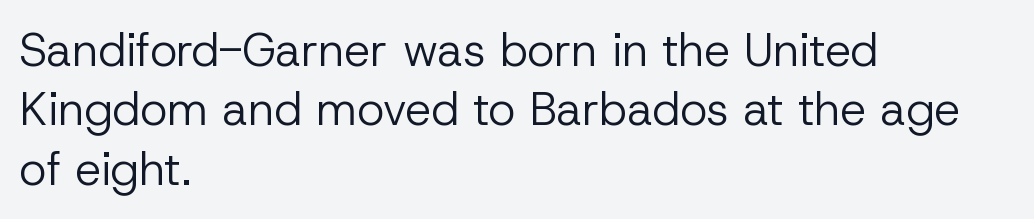
{"serif": "no", "italic": "no", "bold": "no", "weight": "regular", "width": "normal", "stroke_contrast": "low", "x_height": "medium", "monospaced": "no", "underline": "no", "align": "left", "line_spacing": "normal", "line_spacing_ratio": 1.29, "letter_spacing": "normal", "letter_spacing_em": 0.0, "glyph_px": 46}
